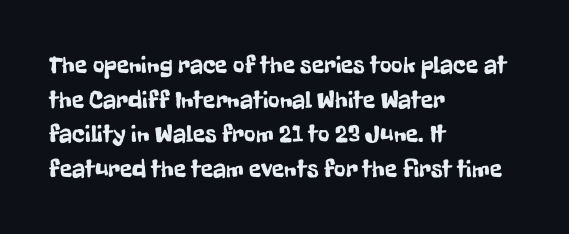
Q: Is the text italic (slanted)? A: No, it is upright.
Q: Is the text underlined? A: No.
Q: How is the paragraph aligned? A: Left-aligned.
Q: Is the spacing between letters normal or unusually wide? A: Normal.
Q: Is the spacing between lines tight, normal or loose? A: Normal.
